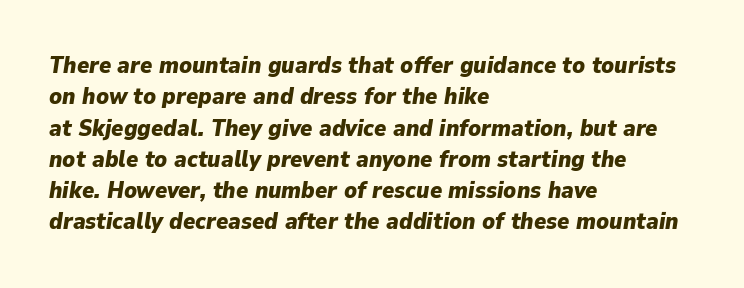
{"italic": "yes", "lean": "right", "slant_degrees": 9, "bold": "yes", "underline": "no", "align": "left", "line_spacing": "normal", "line_spacing_ratio": 1.36, "letter_spacing": "normal", "letter_spacing_em": 0.0, "glyph_px": 23}
